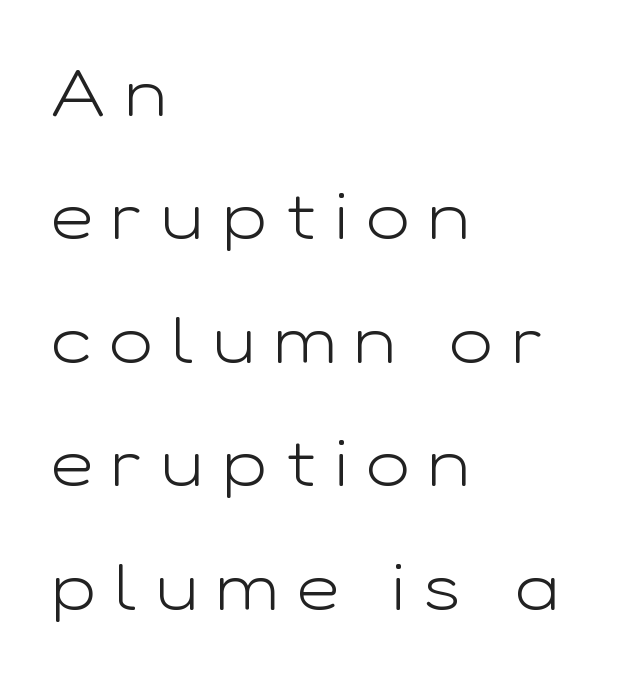
Caption: expanded tracking, letters set apart. Rule under the text: the space is simply empty. Letters have the restrained weight of plain body copy at most. Interline gaps are noticeably wide in this sample.
